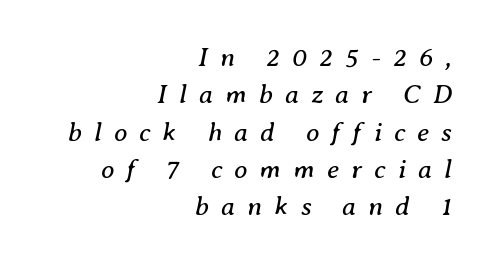
{"italic": "yes", "lean": "right", "slant_degrees": 8, "bold": "no", "underline": "no", "align": "right", "line_spacing": "normal", "line_spacing_ratio": 1.38, "letter_spacing": "wide", "letter_spacing_em": 0.45, "glyph_px": 27}
